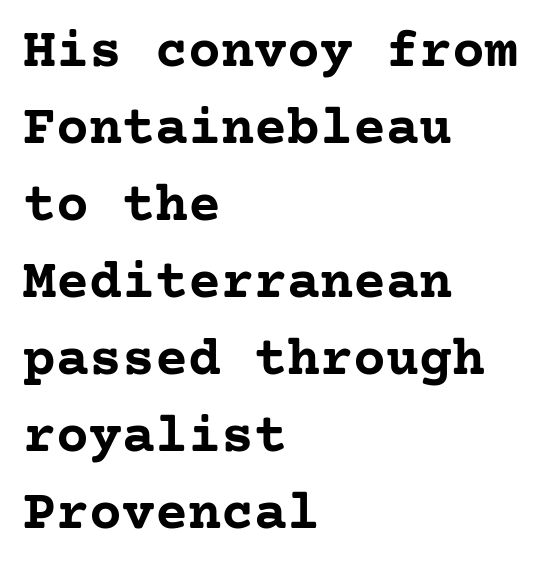
{"serif": "yes", "italic": "no", "bold": "yes", "weight": "semibold", "width": "normal", "stroke_contrast": "low", "x_height": "medium", "underline": "no", "align": "left", "line_spacing": "normal", "line_spacing_ratio": 1.4, "letter_spacing": "normal", "letter_spacing_em": 0.0, "glyph_px": 55}
